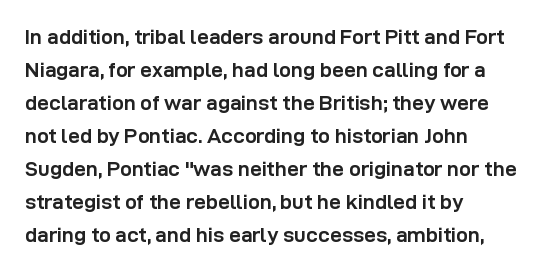
The sample has been set heavy, in full bold. Any mark beneath the type? The region is blank. The ragged edge is on the right, which tells us the setting is flush left. This sample uses plain, unmodified letter spacing. Posture: vertical. Does the leading feel generous? No, just average.
